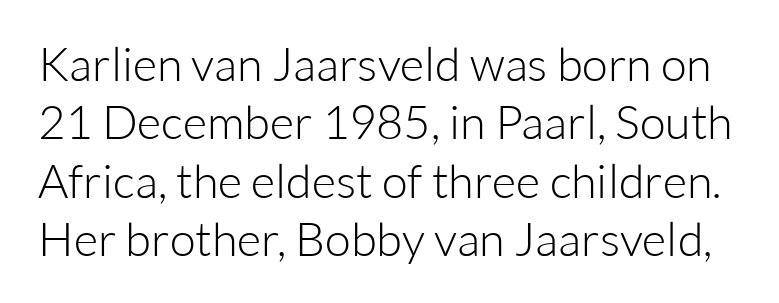
{"serif": "no", "italic": "no", "bold": "no", "weight": "light", "width": "normal", "stroke_contrast": "low", "x_height": "medium", "monospaced": "no", "underline": "no", "line_spacing_ratio": 1.24, "letter_spacing": "normal", "letter_spacing_em": 0.0, "glyph_px": 47}
